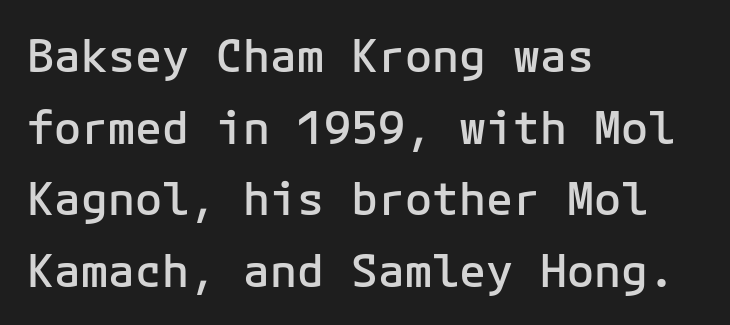
{"serif": "no", "italic": "no", "bold": "semi", "weight": "semibold", "width": "normal", "stroke_contrast": "low", "x_height": "medium", "monospaced": "yes", "underline": "no", "align": "left", "line_spacing": "normal", "line_spacing_ratio": 1.59, "letter_spacing": "normal", "letter_spacing_em": 0.0, "glyph_px": 45}
